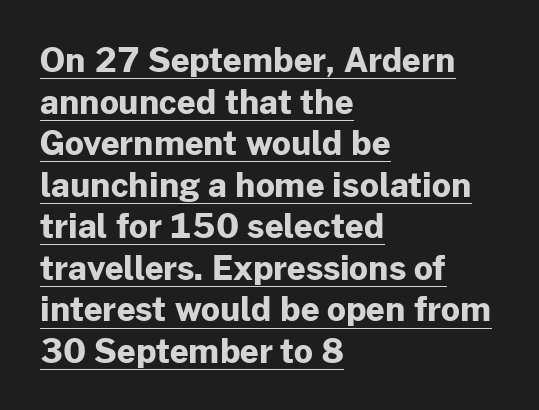
Posture: upright roman. Do the characters align in a grid? No, the font is proportional. Is this a sans? Yes — the strokes have no serifs. Line beginnings align vertically; line endings do not.
